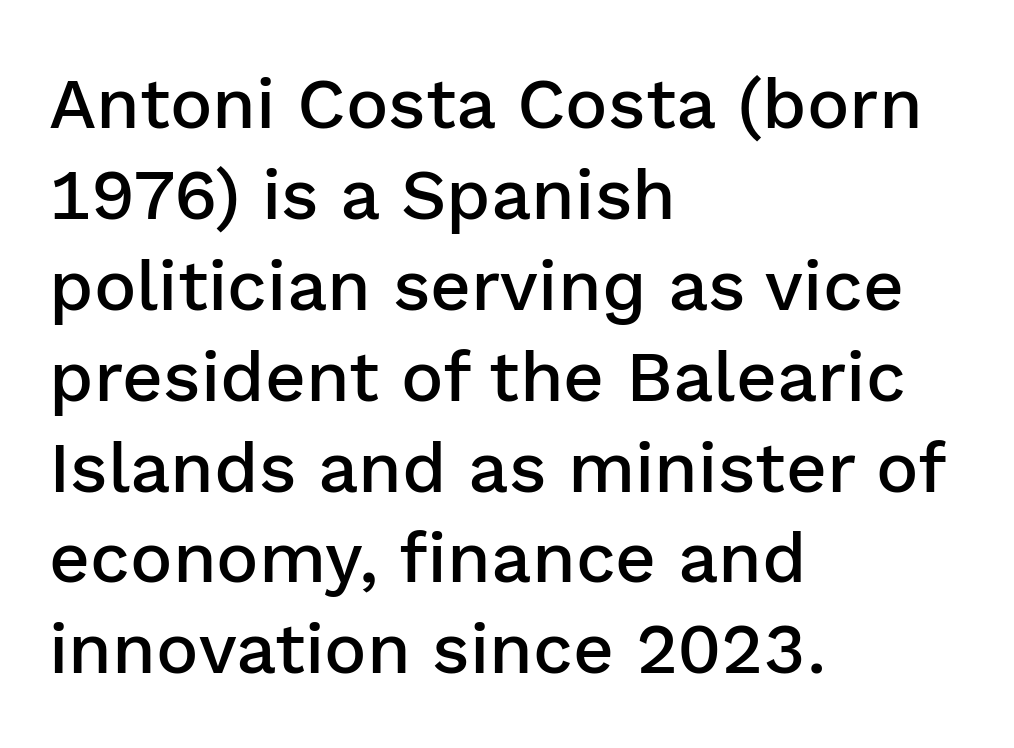
Q: Is the text bold? A: Semi-bold.
Q: Is the text italic (slanted)? A: No, it is upright.
Q: Is the typeface a serif or a sans-serif typeface? A: Sans-serif.
Q: Is the text underlined? A: No.
Q: How is the paragraph aligned? A: Left-aligned.
Q: Is the spacing between letters normal or unusually wide? A: Normal.
Q: Is the spacing between lines tight, normal or loose? A: Normal.
Q: Width (condensed, normal, or wide)? A: Normal.
Q: Stroke contrast? A: Low.
Q: x-height? A: Medium.
Q: Monospaced? A: No.
